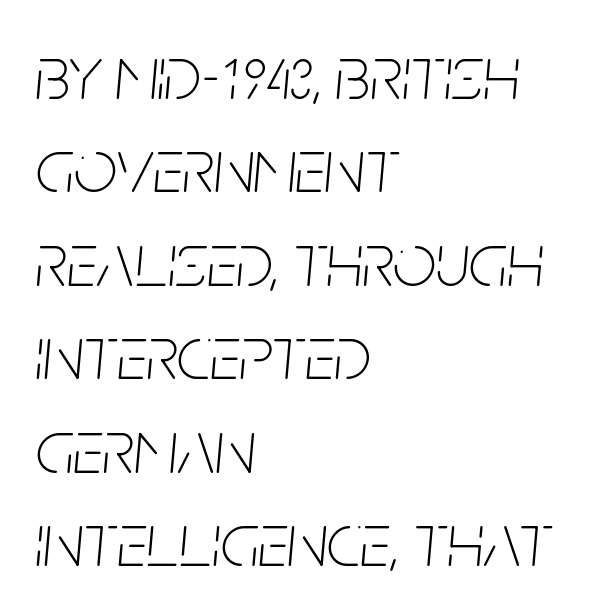
Underlining? Definitely not there. Spacing between characters is what you'd get straight out of the box. No letter is thick-stroked: the sample isn't bold. Short and long lines alike share a common starting point at left. Here the designer chose a conventional face with non-uniform glyph widths. If you drew a line through each stem, it would be angled.
